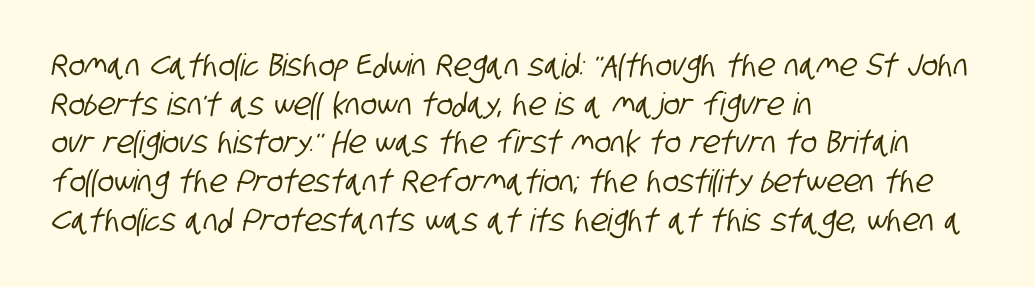
{"serif": "no", "width": "condensed", "stroke_contrast": "low", "x_height": "large", "monospaced": "no", "underline": "no", "align": "left", "line_spacing": "normal", "line_spacing_ratio": 1.25, "letter_spacing": "normal", "letter_spacing_em": 0.0, "glyph_px": 31}
